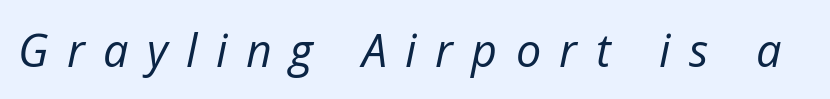
Q: Is the text bold? A: No.
Q: Is the text italic (slanted)? A: Yes, it leans right by about 12 degrees.
Q: Is the text underlined? A: No.
Q: Is the spacing between letters normal or unusually wide? A: Unusually wide.
Q: Width (condensed, normal, or wide)? A: Normal.
Q: Stroke contrast? A: Low.
Q: x-height? A: Medium.
Q: Monospaced? A: No.
